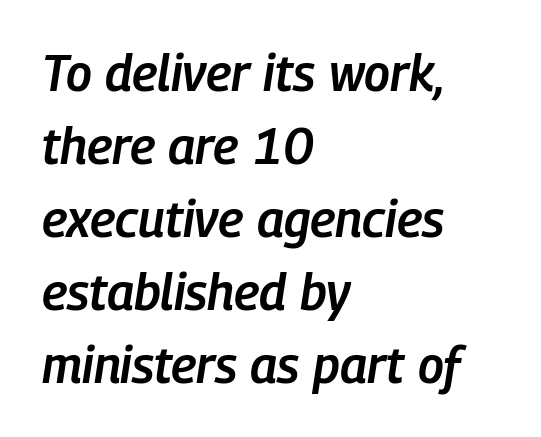
Q: Is the text bold? A: Semi-bold.
Q: Is the text italic (slanted)? A: Yes, it leans right by about 9 degrees.
Q: Is the text underlined? A: No.
Q: How is the paragraph aligned? A: Left-aligned.
Q: Is the spacing between letters normal or unusually wide? A: Normal.
Q: Is the spacing between lines tight, normal or loose? A: Normal.
Q: Width (condensed, normal, or wide)? A: Condensed.
Q: Stroke contrast? A: Low.
Q: x-height? A: Medium.
Q: Monospaced? A: No.
